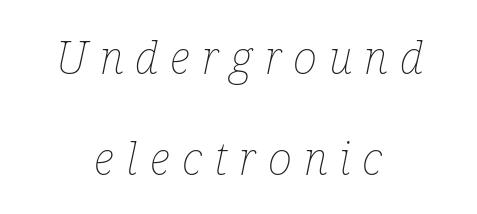
{"italic": "yes", "lean": "right", "slant_degrees": 12, "bold": "no", "weight": "thin", "width": "condensed", "stroke_contrast": "low", "x_height": "medium", "monospaced": "no", "underline": "no", "align": "center", "line_spacing": "loose", "line_spacing_ratio": 2.2, "letter_spacing": "wide", "letter_spacing_em": 0.26, "glyph_px": 46}
